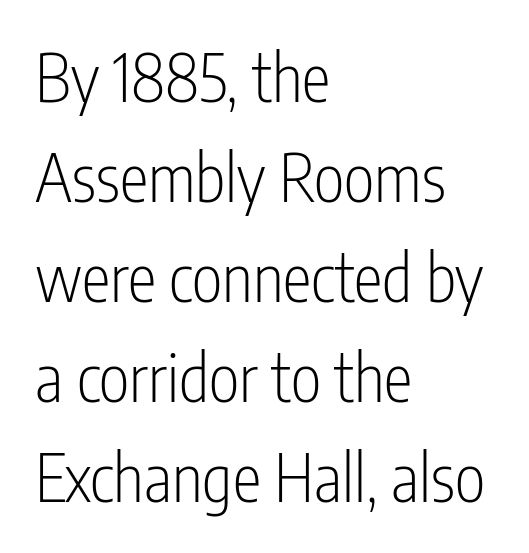
Every row of glyphs begins at an identical x-position on the left. Words float on clear page, feet unadorned. Think of a printed novel: that variable character pitch is what you see here. Compared with a typical body face, this is equally light or lighter still. Vertical spacing — default. Posture: upright roman.
